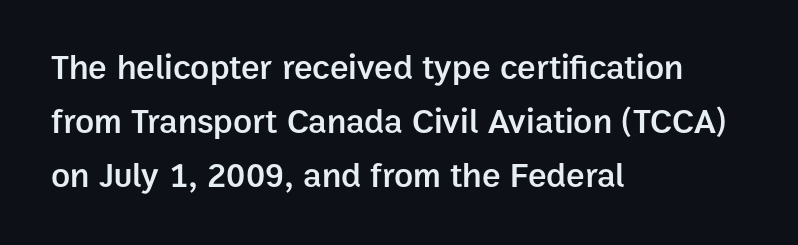
{"serif": "no", "italic": "no", "bold": "semi", "weight": "semibold", "width": "normal", "stroke_contrast": "low", "x_height": "medium", "monospaced": "no", "underline": "no", "align": "left", "line_spacing": "normal", "line_spacing_ratio": 1.54, "letter_spacing": "normal", "letter_spacing_em": 0.0, "glyph_px": 35}
